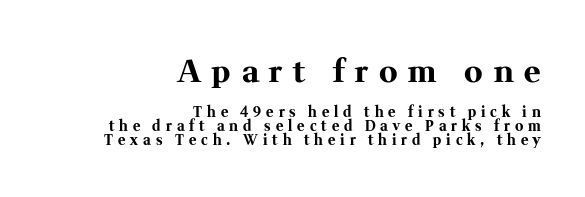
Q: Is the text bold? A: Yes.
Q: Is the text italic (slanted)? A: No, it is upright.
Q: Is the typeface a serif or a sans-serif typeface? A: Serif.
Q: Is the text underlined? A: No.
Q: How is the paragraph aligned? A: Right-aligned.
Q: Is the spacing between letters normal or unusually wide? A: Unusually wide.
Q: Is the spacing between lines tight, normal or loose? A: Tight.
Q: Which block of text is set in a larger size, the first (top) or the second (bottom)? A: The first (top) one.
Q: Width (condensed, normal, or wide)? A: Normal.
Q: Stroke contrast? A: Medium.
Q: x-height? A: Medium.
Q: Monospaced? A: No.
